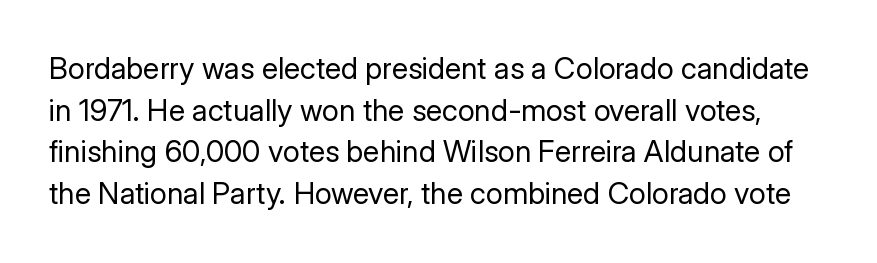
The image shows 30 px regular-weight sans-serif type, upright; set normal line spacing (1.39x), normal letter spacing, not underlined; low stroke contrast and a medium x-height.
